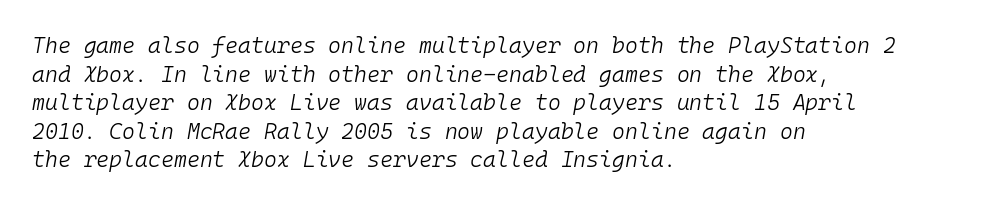
The image shows 22 px text type, italic (leaning right); set left-aligned, normal line spacing (1.3x), normal letter spacing, not underlined.
